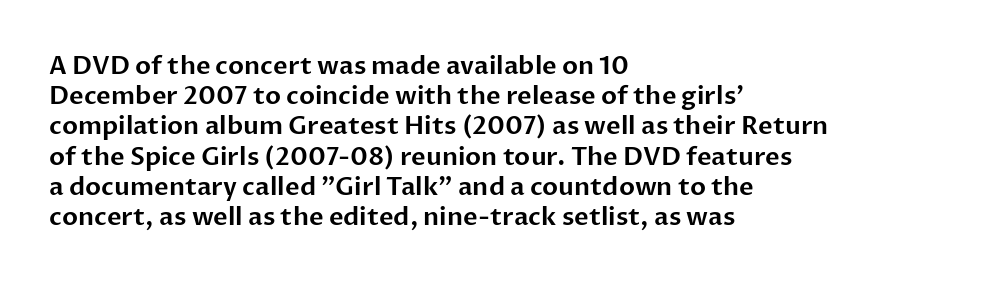
Q: Is the text italic (slanted)? A: No, it is upright.
Q: Is the text underlined? A: No.
Q: How is the paragraph aligned? A: Left-aligned.
Q: Is the spacing between letters normal or unusually wide? A: Normal.
